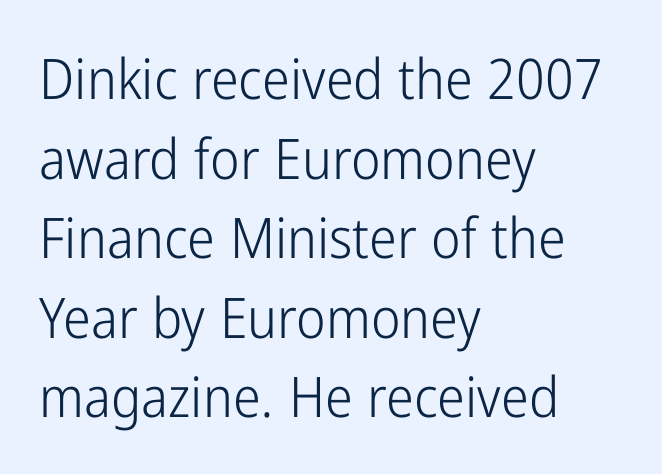
Q: Is the text bold? A: No.
Q: Is the text italic (slanted)? A: No, it is upright.
Q: Is the typeface a serif or a sans-serif typeface? A: Sans-serif.
Q: Is the text underlined? A: No.
Q: How is the paragraph aligned? A: Left-aligned.
Q: Is the spacing between letters normal or unusually wide? A: Normal.
Q: Is the spacing between lines tight, normal or loose? A: Normal.
Q: Width (condensed, normal, or wide)? A: Condensed.
Q: Stroke contrast? A: Low.
Q: x-height? A: Medium.
Q: Monospaced? A: No.
